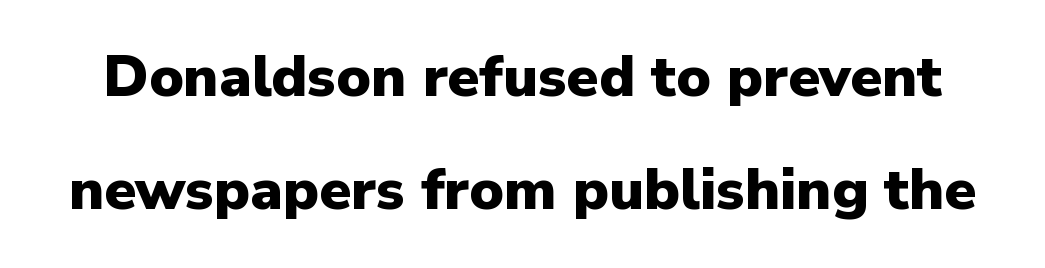
Does the type have serifs? No, each stem ends abruptly. Looks like regular typesetting: each glyph gets only the width it needs. Style check: upright. Decoration check: the copy has no underline. On the weight axis this lands at bold, roughly 700. Short note: letters normally spaced.
